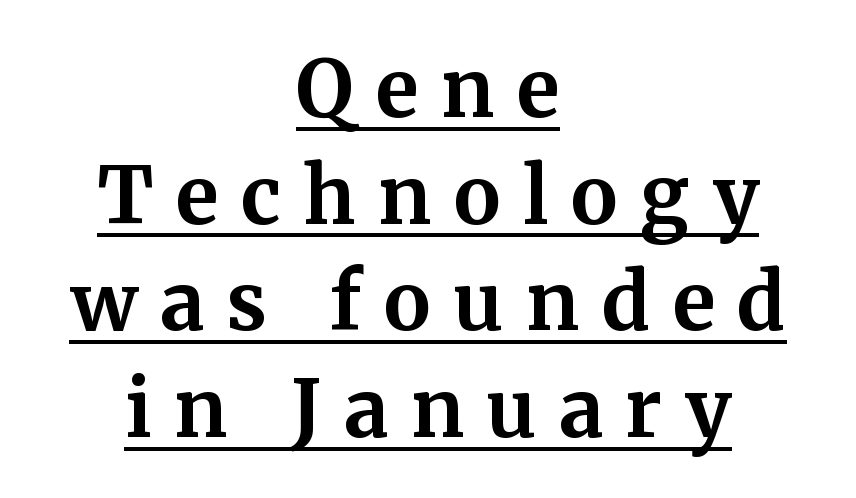
{"serif": "yes", "italic": "no", "bold": "yes", "weight": "bold", "width": "normal", "stroke_contrast": "medium", "x_height": "medium", "monospaced": "no", "underline": "yes", "align": "center", "line_spacing": "normal", "line_spacing_ratio": 1.35, "letter_spacing": "wide", "letter_spacing_em": 0.28, "glyph_px": 79}
